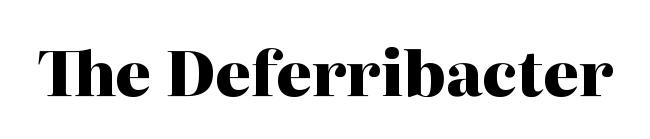
Q: Is the text bold? A: Yes.
Q: Is the text italic (slanted)? A: No, it is upright.
Q: Is the typeface a serif or a sans-serif typeface? A: Serif.
Q: Is the text underlined? A: No.
Q: Is the spacing between letters normal or unusually wide? A: Normal.
Q: Width (condensed, normal, or wide)? A: Normal.
Q: Stroke contrast? A: High.
Q: x-height? A: Medium.
Q: Monospaced? A: No.
